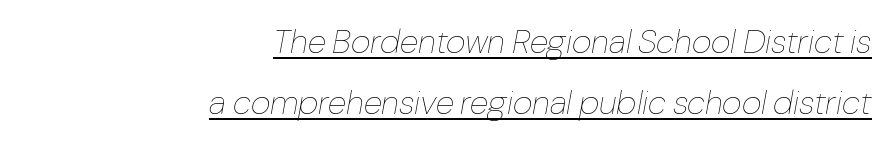
{"italic": "yes", "lean": "right", "slant_degrees": 10, "bold": "no", "weight": "thin", "width": "normal", "stroke_contrast": "low", "x_height": "medium", "monospaced": "no", "underline": "yes", "align": "right", "line_spacing_ratio": 1.8, "letter_spacing": "normal", "letter_spacing_em": 0.0, "glyph_px": 34}
